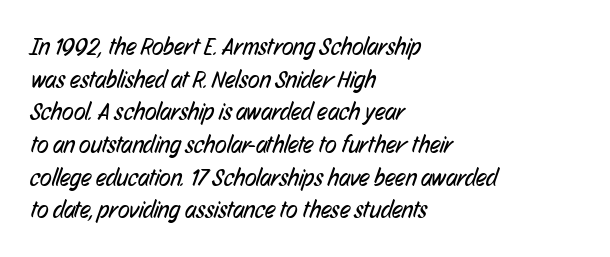
The image shows 24 px text type; set left-aligned, normal line spacing (1.36x), normal letter spacing, not underlined.
